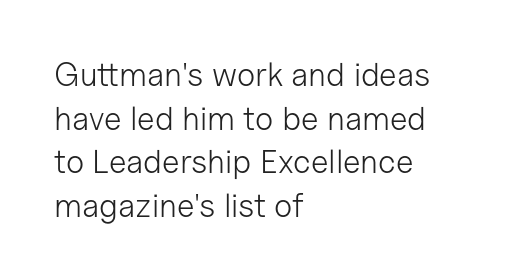
The image shows 33 px light sans-serif type, upright; set left-aligned, normal line spacing (1.32x), normal letter spacing, not underlined; low stroke contrast and a medium x-height.
